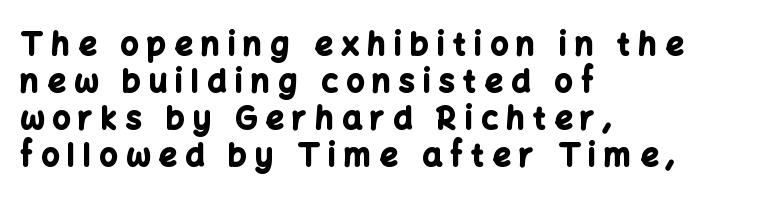
{"serif": "no", "italic": "no", "bold": "yes", "weight": "bold", "width": "normal", "stroke_contrast": "low", "x_height": "medium", "monospaced": "no", "underline": "no", "align": "left", "line_spacing_ratio": 1.19, "letter_spacing": "wide", "letter_spacing_em": 0.28, "glyph_px": 31}
